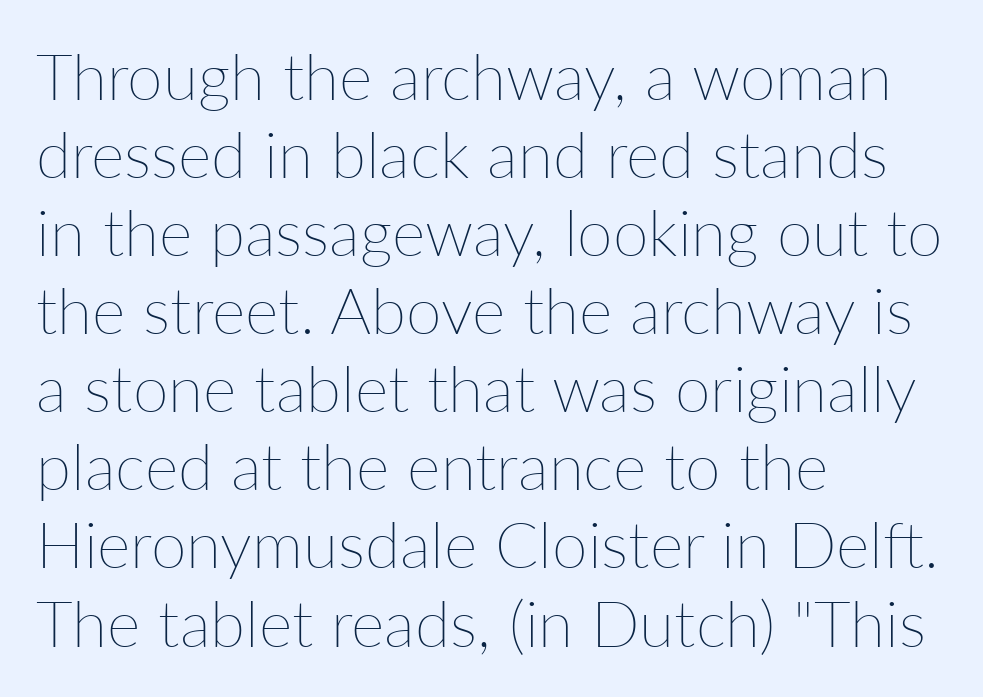
The image shows 64 px thin type, upright; set left-aligned, line spacing 1.22x, normal letter spacing, not underlined; low stroke contrast and a medium x-height.
